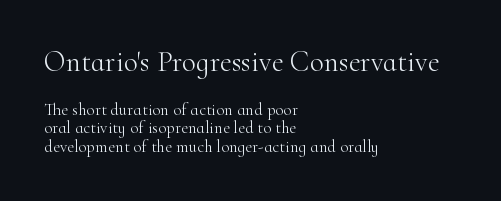
The image shows 29 px light serif type, upright; set left-aligned, tight line spacing (1.09x), normal letter spacing, not underlined; the first (top) block is 1.71x larger; high stroke contrast and a small x-height.
